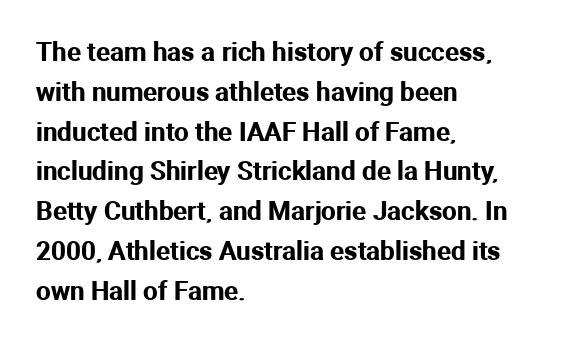
{"italic": "no", "underline": "no", "align": "left", "line_spacing": "normal", "line_spacing_ratio": 1.53, "letter_spacing": "normal", "letter_spacing_em": 0.0, "glyph_px": 26}
